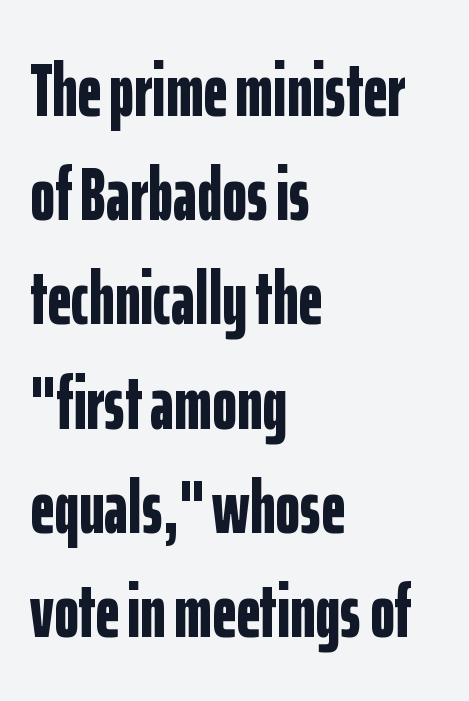
Q: Is the text bold? A: Yes.
Q: Is the text italic (slanted)? A: No, it is upright.
Q: Is the typeface a serif or a sans-serif typeface? A: Sans-serif.
Q: Is the text underlined? A: No.
Q: How is the paragraph aligned? A: Left-aligned.
Q: Is the spacing between letters normal or unusually wide? A: Normal.
Q: Is the spacing between lines tight, normal or loose? A: Normal.
Q: Width (condensed, normal, or wide)? A: Condensed.
Q: Stroke contrast? A: Low.
Q: x-height? A: Medium.
Q: Monospaced? A: No.
